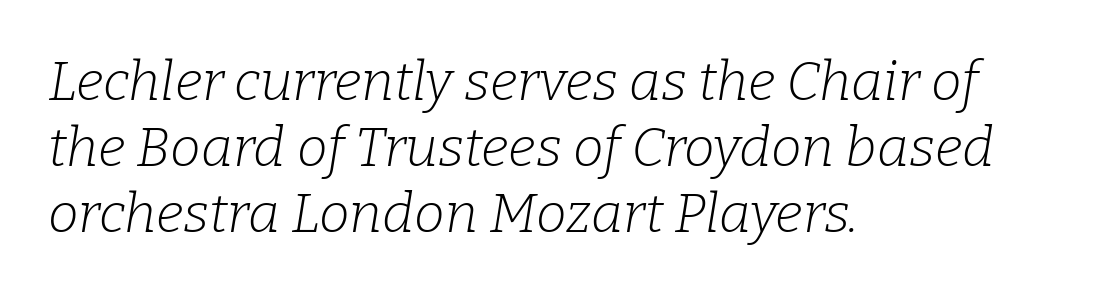
{"serif": "yes", "italic": "yes", "lean": "right", "slant_degrees": 9, "bold": "no", "weight": "light", "width": "normal", "stroke_contrast": "low", "x_height": "medium", "monospaced": "no", "underline": "no", "align": "left", "line_spacing_ratio": 1.2, "letter_spacing": "normal", "letter_spacing_em": 0.0, "glyph_px": 55}
